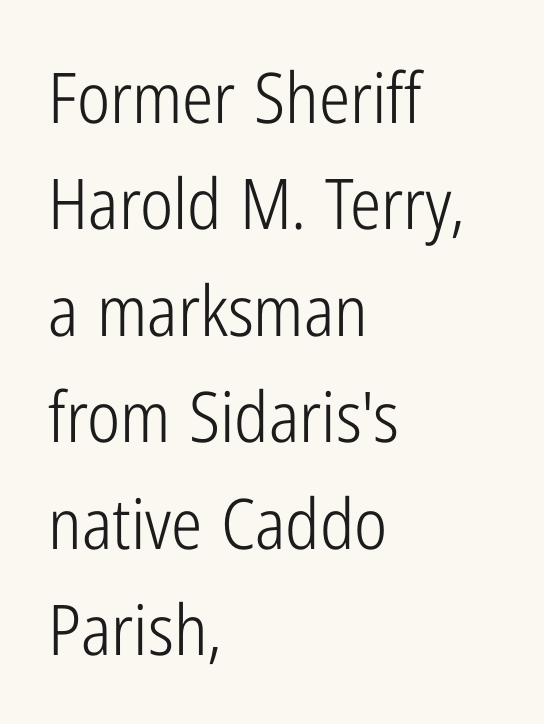
Layout note: lines flush left. A typesetter would call this proportional, since set widths differ per character. I'd call this a sans setting — the letters go barefoot. The rendering uses a moderate line-height, typical for paragraphs. The letterforms sit shoulder to shoulder at normal distance. The letters stand straight up with perfectly vertical stems.
